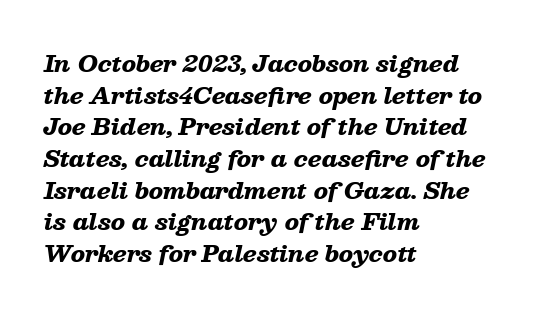
The image shows 22 px bold type, italic (leaning right); set left-aligned, normal line spacing (1.44x), normal letter spacing, not underlined.
